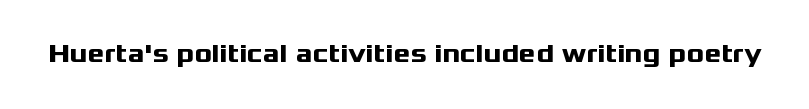
Q: Is the text bold? A: Yes.
Q: Is the text italic (slanted)? A: No, it is upright.
Q: Is the text underlined? A: No.
Q: Is the spacing between letters normal or unusually wide? A: Normal.
